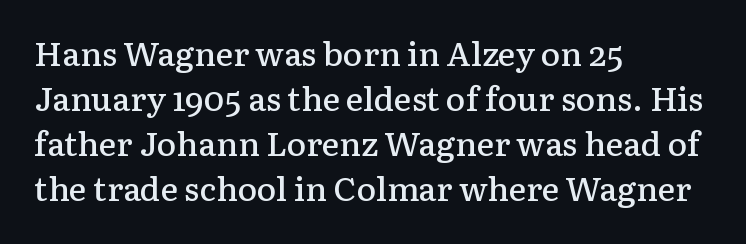
The image shows 33 px semibold serif type, upright; set left-aligned, normal line spacing (1.36x), normal letter spacing, not underlined; low stroke contrast and a medium x-height.
